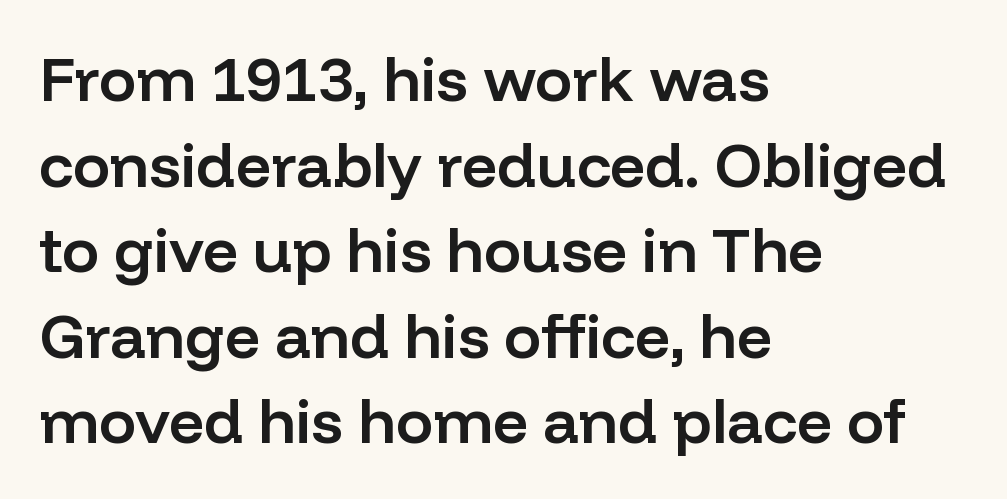
{"serif": "no", "italic": "no", "bold": "semi", "weight": "semibold", "width": "normal", "stroke_contrast": "low", "x_height": "medium", "monospaced": "no", "underline": "no", "align": "left", "line_spacing": "normal", "line_spacing_ratio": 1.38, "letter_spacing": "normal", "letter_spacing_em": 0.0, "glyph_px": 62}
